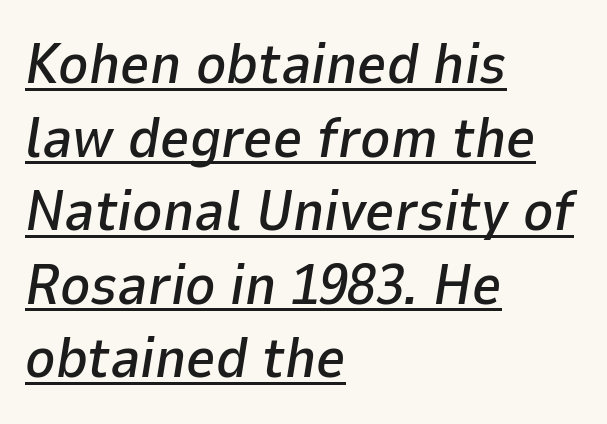
{"italic": "yes", "lean": "right", "slant_degrees": 9, "width": "normal", "stroke_contrast": "low", "x_height": "medium", "monospaced": "no", "underline": "yes", "align": "left", "line_spacing": "normal", "line_spacing_ratio": 1.29, "letter_spacing": "normal", "letter_spacing_em": 0.0, "glyph_px": 57}
